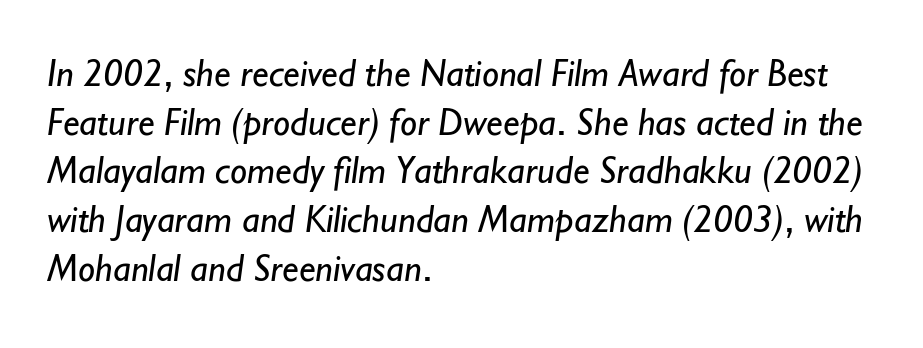
{"serif": "no", "bold": "no", "weight": "regular", "width": "normal", "stroke_contrast": "low", "x_height": "small", "monospaced": "no", "underline": "no", "align": "left", "line_spacing": "normal", "line_spacing_ratio": 1.28, "letter_spacing": "normal", "letter_spacing_em": 0.0, "glyph_px": 38}
